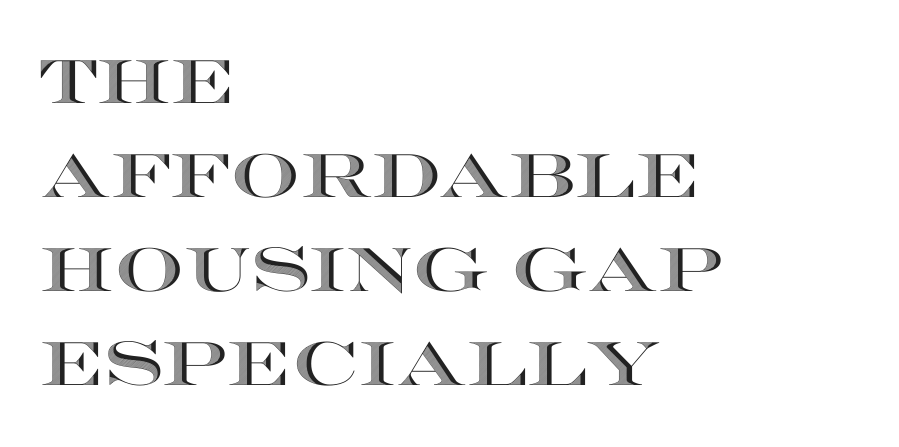
{"italic": "no", "width": "wide", "x_height": "large", "monospaced": "no", "underline": "no", "align": "left", "line_spacing": "normal", "line_spacing_ratio": 1.54, "letter_spacing": "normal", "letter_spacing_em": 0.0, "glyph_px": 61}
